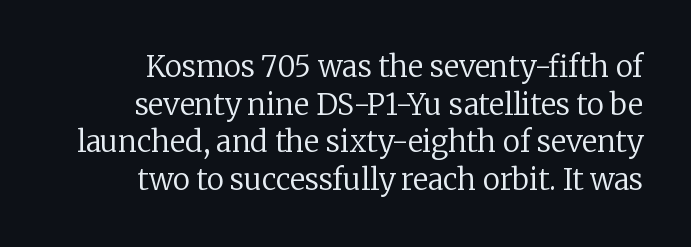
{"serif": "yes", "italic": "no", "bold": "no", "weight": "regular", "width": "normal", "stroke_contrast": "low", "x_height": "medium", "monospaced": "no", "underline": "no", "line_spacing": "normal", "line_spacing_ratio": 1.3, "letter_spacing": "normal", "letter_spacing_em": 0.0, "glyph_px": 29}
